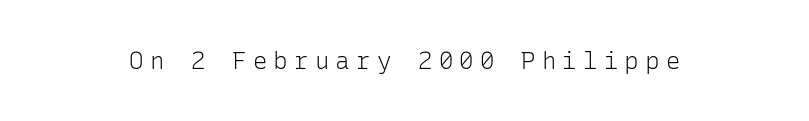
The image shows 24 px text type, upright; set unusually wide letter spacing (+0.26 em), not underlined.
